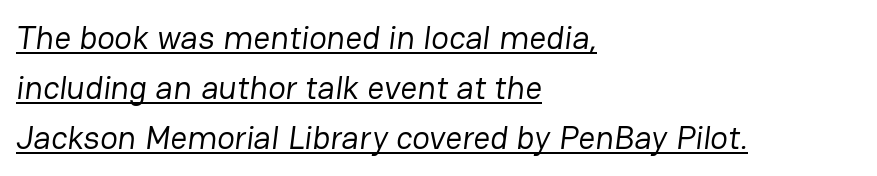
{"serif": "no", "bold": "no", "weight": "regular", "width": "normal", "stroke_contrast": "low", "x_height": "medium", "monospaced": "no", "underline": "yes", "align": "left", "line_spacing": "normal", "line_spacing_ratio": 1.52, "letter_spacing": "normal", "letter_spacing_em": 0.0, "glyph_px": 33}
